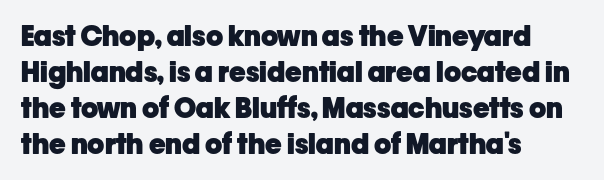
Q: Is the text bold? A: Yes.
Q: Is the text italic (slanted)? A: No, it is upright.
Q: Is the typeface a serif or a sans-serif typeface? A: Sans-serif.
Q: Is the text underlined? A: No.
Q: How is the paragraph aligned? A: Left-aligned.
Q: Is the spacing between letters normal or unusually wide? A: Normal.
Q: Is the spacing between lines tight, normal or loose? A: Normal.
Q: Width (condensed, normal, or wide)? A: Normal.
Q: Stroke contrast? A: Low.
Q: x-height? A: Medium.
Q: Monospaced? A: No.
